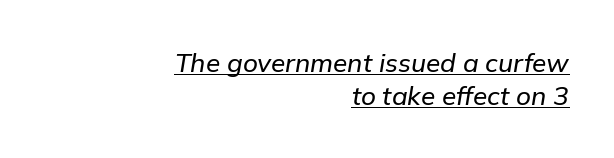
{"italic": "yes", "lean": "right", "slant_degrees": 9, "underline": "yes", "align": "right", "line_spacing": "normal", "line_spacing_ratio": 1.28, "letter_spacing": "normal", "letter_spacing_em": 0.0, "glyph_px": 26}
